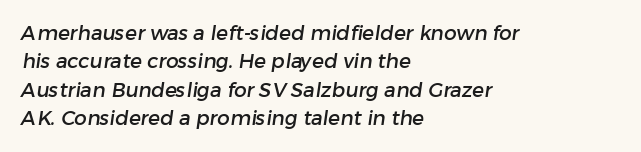
Q: Is the text underlined? A: No.
Q: How is the paragraph aligned? A: Left-aligned.
Q: Is the spacing between letters normal or unusually wide? A: Normal.
Q: Is the spacing between lines tight, normal or loose? A: Normal.
